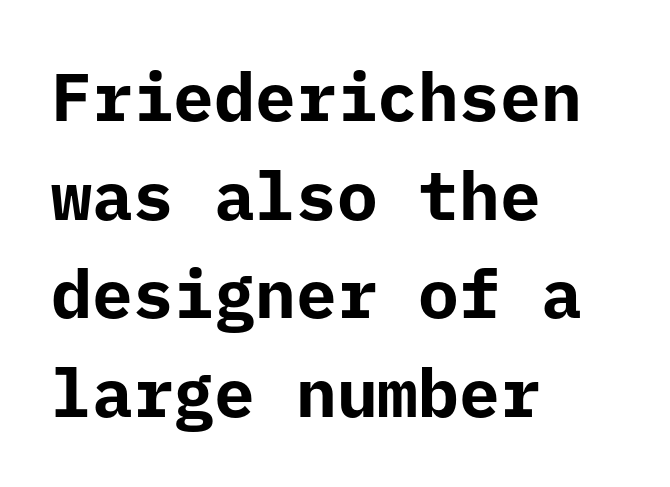
The image shows 68 px bold sans-serif type, upright, monospaced; set left-aligned, normal line spacing (1.45x), normal letter spacing, not underlined; low stroke contrast and a medium x-height.
